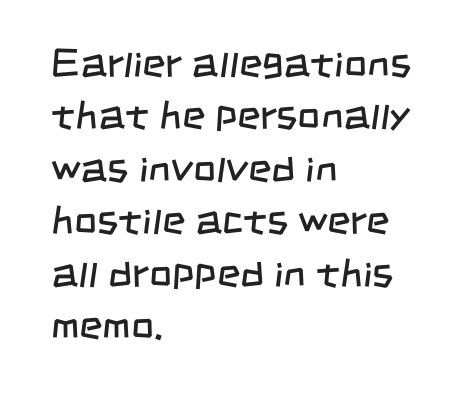
The passage shown stacks its lines at a standard gap. The rendering keeps characters at their native spacing. Looks like regular typesetting: each glyph gets only the width it needs. This reads as an unemphasized weight, regular at the heaviest. Check under the words: just untouched page. All the whitespace from short lines collects on the right.
